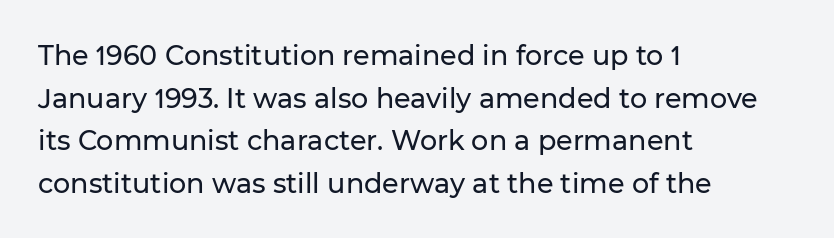
The image shows 27 px text type, upright; set left-aligned, normal line spacing (1.58x), normal letter spacing, not underlined.
